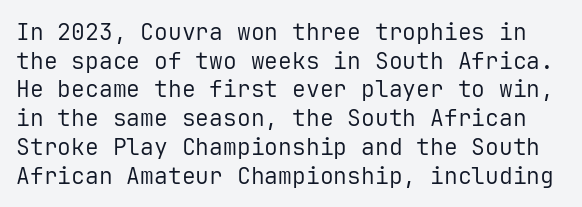
{"italic": "no", "bold": "no", "underline": "no", "line_spacing": "normal", "line_spacing_ratio": 1.25, "letter_spacing": "normal", "letter_spacing_em": 0.0, "glyph_px": 23}
